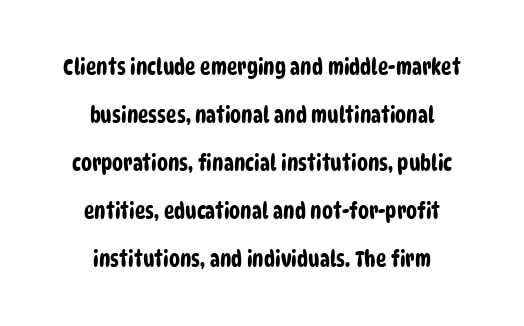
{"underline": "no", "align": "center", "line_spacing": "loose", "line_spacing_ratio": 2.18, "letter_spacing": "normal", "letter_spacing_em": 0.0, "glyph_px": 22}
